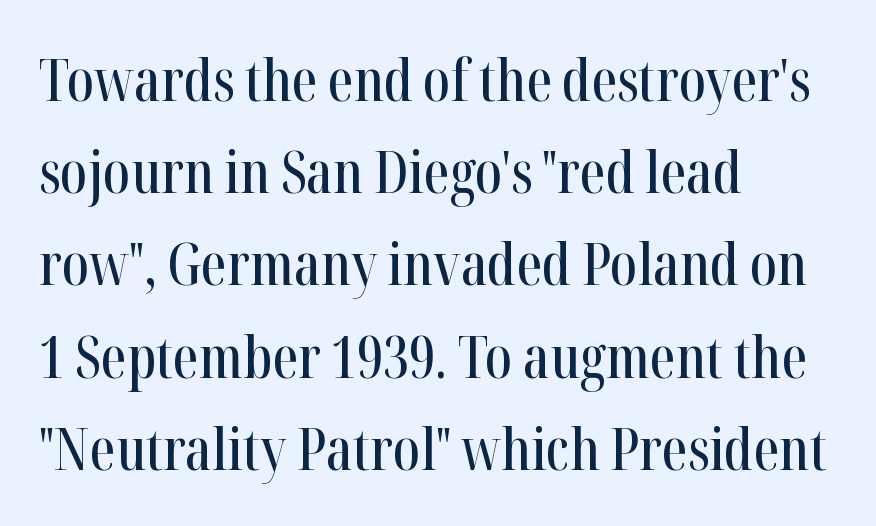
The image shows 58 px condensed serif type, upright; set left-aligned, normal line spacing (1.59x), normal letter spacing, not underlined; high stroke contrast and a medium x-height.
